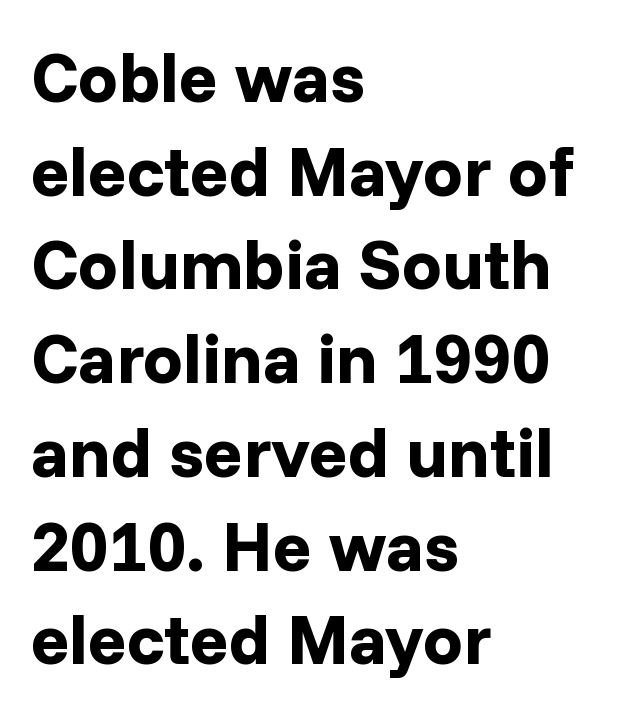
{"serif": "no", "italic": "no", "bold": "yes", "weight": "bold", "width": "normal", "stroke_contrast": "low", "x_height": "medium", "monospaced": "no", "underline": "no", "align": "left", "line_spacing": "normal", "line_spacing_ratio": 1.32, "letter_spacing": "normal", "letter_spacing_em": 0.0, "glyph_px": 71}
